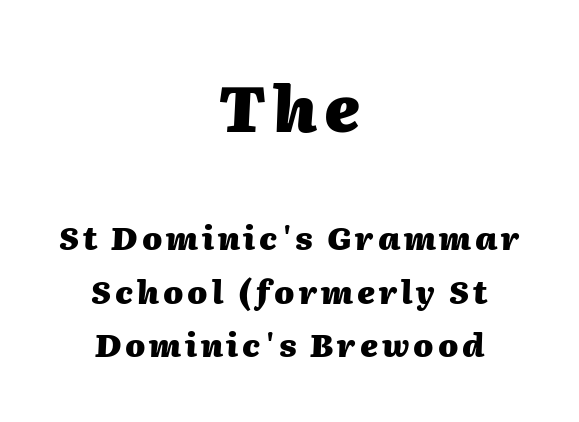
These lines are rendered in a variable-pitch font. These lines are centered, leaving both edges ragged. The rendering applies a slant to the glyphs. Regular leading. Caption: upper text group enlarged, lower text group reduced. The glyphs have the mass of a bold cut.
